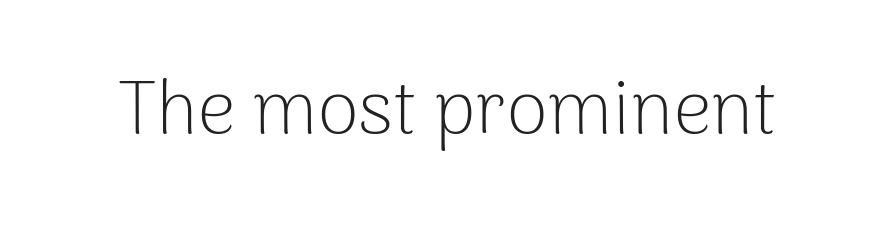
Character widths vary here, with narrow letters taking less room than wide ones. The string is rendered with underlining switched off. The font family rendered here belongs to the sans-serif group. Nothing unusual about the tracking: characters are spaced as the font intends. Counters stay open thanks to moderate or lighter strokes.
